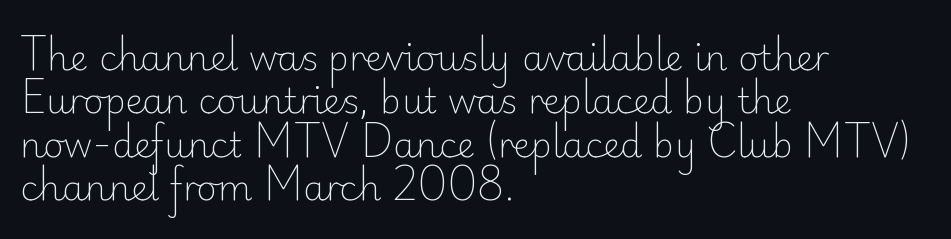
The face used here is proportionally spaced, like ordinary book or web type. The strokes are not fattened; the text isn't bold. Does the lettering tilt? It doesn't — this is upright. Default kerning and tracking; the words read as compact shapes.
